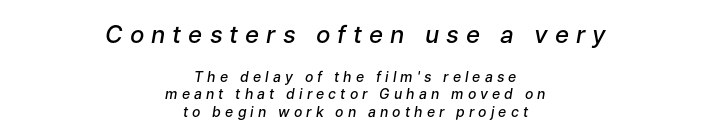
{"italic": "yes", "lean": "right", "slant_degrees": 9, "bold": "semi", "underline": "no", "align": "center", "line_spacing_ratio": 1.24, "letter_spacing": "wide", "letter_spacing_em": 0.29, "larger_block": "first", "size_ratio": 1.71, "glyph_px": 24}
